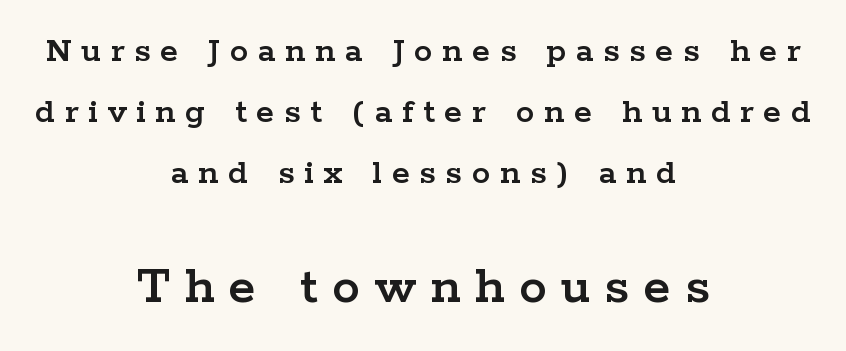
The image shows 55 px wide serif type, upright; set centered, normal line spacing (1.65x), unusually wide letter spacing (+0.26 em), not underlined; the second (bottom) block is 1.49x larger; low stroke contrast and a medium x-height.
